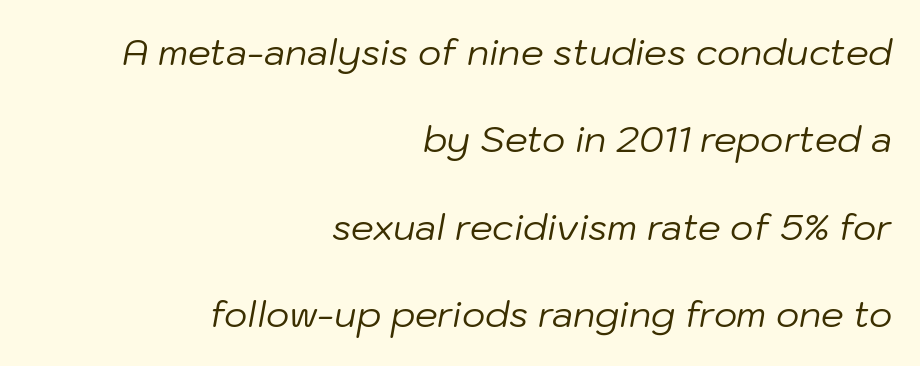
{"italic": "yes", "lean": "right", "slant_degrees": 10, "bold": "no", "weight": "regular", "width": "normal", "stroke_contrast": "low", "x_height": "medium", "monospaced": "no", "underline": "no", "align": "right", "line_spacing": "loose", "line_spacing_ratio": 2.43, "letter_spacing": "normal", "letter_spacing_em": 0.0, "glyph_px": 36}
